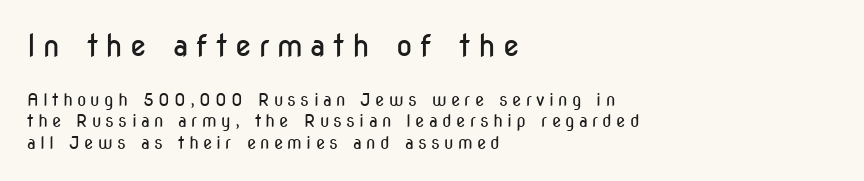
{"serif": "no", "italic": "no", "bold": "no", "weight": "regular", "width": "condensed", "stroke_contrast": "low", "x_height": "medium", "monospaced": "no", "underline": "no", "align": "left", "line_spacing": "normal", "line_spacing_ratio": 1.26, "letter_spacing": "wide", "letter_spacing_em": 0.25, "larger_block": "first", "size_ratio": 1.76, "glyph_px": 30}
